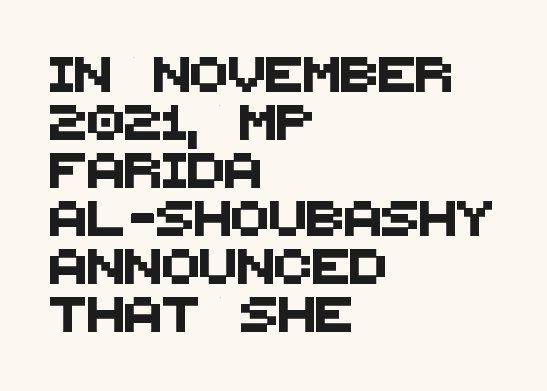
Inter-character spacing is left at the font's built-in metrics. Letterform terminals end flat and unadorned throughout the passage. These lines sit exactly where default settings would place them. This sample has the flowing, uneven cadence of proportional lettering. No word sits above an underline. The passage is arranged the way most books set body copy — flush left.
